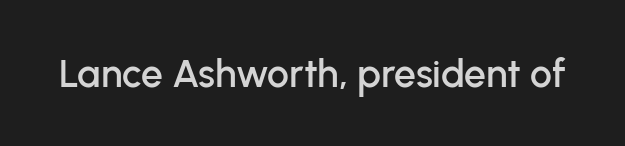
The image shows 39 px sans-serif type, upright; set normal letter spacing, not underlined; low stroke contrast and a medium x-height.
